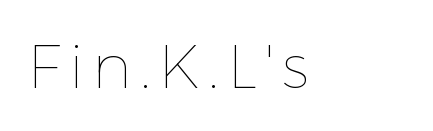
{"italic": "no", "bold": "no", "weight": "thin", "width": "normal", "stroke_contrast": "low", "x_height": "medium", "monospaced": "no", "underline": "no", "align": "left", "glyph_px": 62}
